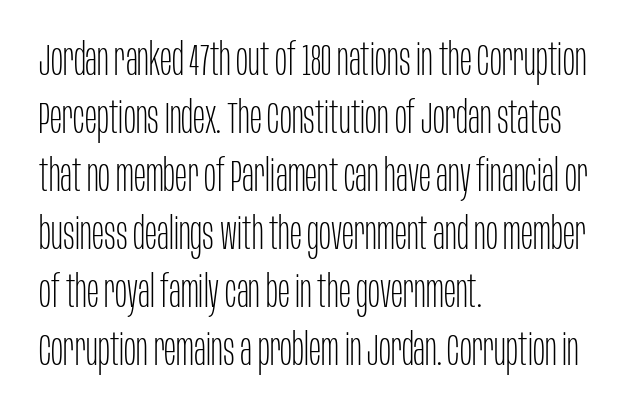
The image shows 45 px thin, condensed sans-serif type, upright; set left-aligned, normal line spacing (1.29x), normal letter spacing, not underlined; low stroke contrast and a large x-height.
